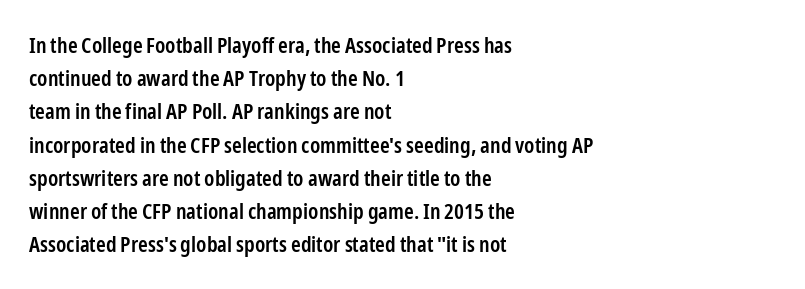
Q: Is the text bold? A: Semi-bold.
Q: Is the text italic (slanted)? A: No, it is upright.
Q: Is the text underlined? A: No.
Q: How is the paragraph aligned? A: Left-aligned.
Q: Is the spacing between letters normal or unusually wide? A: Normal.
Q: Is the spacing between lines tight, normal or loose? A: Normal.
